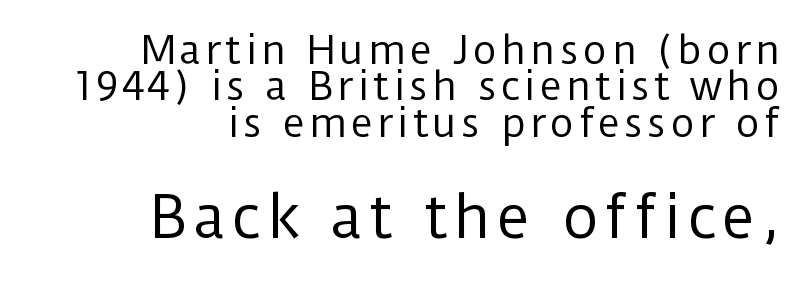
The image shows 57 px regular-weight sans-serif type, upright; set right-aligned, tight line spacing (0.96x), not underlined; the second (bottom) block is 1.5x larger; low stroke contrast and a medium x-height.
